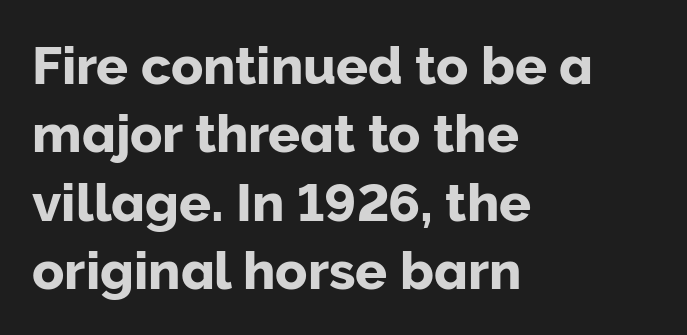
The image shows 53 px sans-serif type, upright; set left-aligned, normal line spacing (1.29x), normal letter spacing, not underlined; low stroke contrast and a medium x-height.
